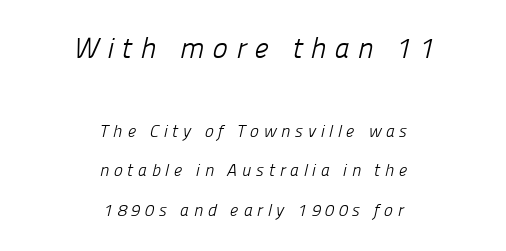
Q: Is the text bold? A: No.
Q: Is the typeface a serif or a sans-serif typeface? A: Sans-serif.
Q: Is the text underlined? A: No.
Q: How is the paragraph aligned? A: Centered.
Q: Is the spacing between letters normal or unusually wide? A: Unusually wide.
Q: Is the spacing between lines tight, normal or loose? A: Loose.
Q: Which block of text is set in a larger size, the first (top) or the second (bottom)? A: The first (top) one.
Q: Width (condensed, normal, or wide)? A: Normal.
Q: Stroke contrast? A: Low.
Q: x-height? A: Medium.
Q: Monospaced? A: No.
